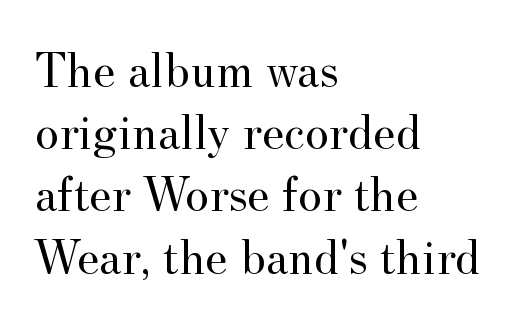
The image shows 51 px regular-weight serif type, upright; set left-aligned, line spacing 1.22x, normal letter spacing, not underlined; medium stroke contrast and a small x-height.
